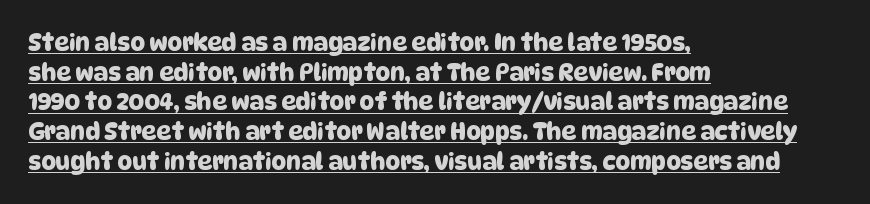
The image shows 23 px text type; set left-aligned, normal line spacing (1.29x), normal letter spacing, underlined.
